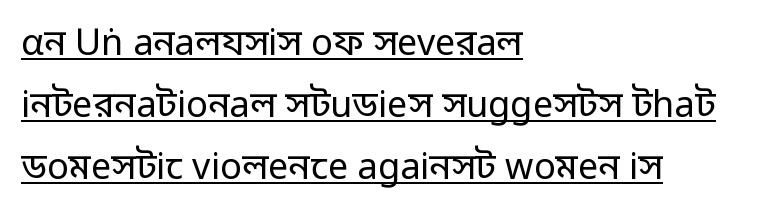
Q: Is the text bold? A: No.
Q: Is the text italic (slanted)? A: No, it is upright.
Q: Is the typeface a serif or a sans-serif typeface? A: Sans-serif.
Q: Is the text underlined? A: Yes.
Q: How is the paragraph aligned? A: Left-aligned.
Q: Is the spacing between letters normal or unusually wide? A: Normal.
Q: Width (condensed, normal, or wide)? A: Normal.
Q: Stroke contrast? A: Low.
Q: x-height? A: Medium.
Q: Monospaced? A: No.
